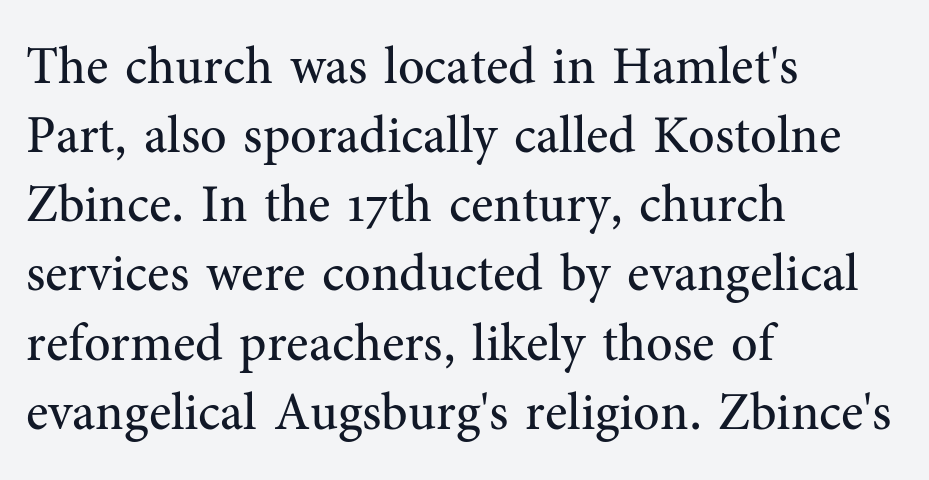
The image shows 52 px regular-weight serif type, upright; set left-aligned, normal line spacing (1.33x), normal letter spacing, not underlined; medium stroke contrast and a medium x-height.
